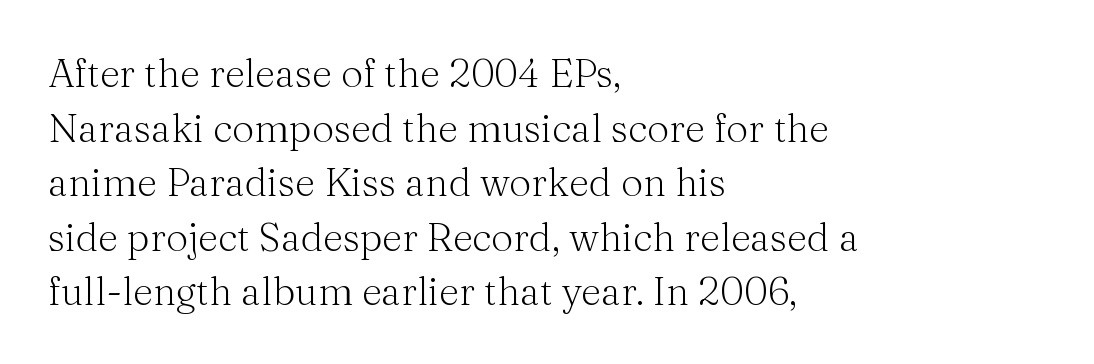
{"serif": "yes", "italic": "no", "bold": "no", "weight": "light", "width": "normal", "stroke_contrast": "medium", "x_height": "medium", "monospaced": "no", "underline": "no", "align": "left", "line_spacing": "normal", "line_spacing_ratio": 1.4, "letter_spacing": "normal", "letter_spacing_em": 0.0, "glyph_px": 39}
